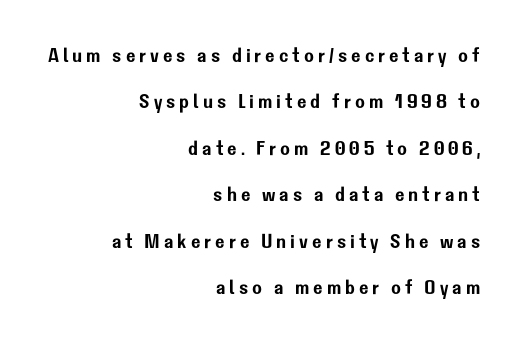
Q: Is the text italic (slanted)? A: No, it is upright.
Q: Is the text underlined? A: No.
Q: How is the paragraph aligned? A: Right-aligned.
Q: Is the spacing between letters normal or unusually wide? A: Unusually wide.
Q: Is the spacing between lines tight, normal or loose? A: Loose.
